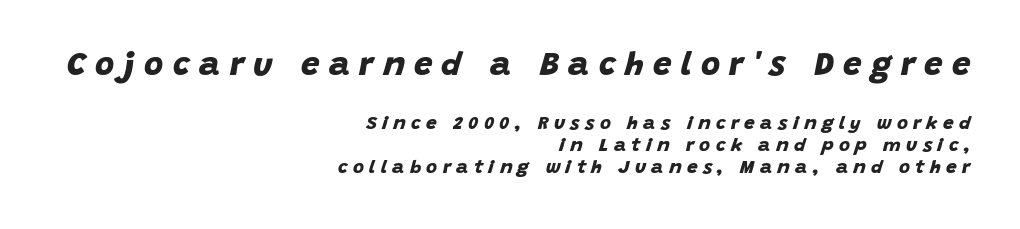
The more generous point size was reserved for the upper chunk. A typesetter would label this face a sans. Spacing verdict: proportional, widths tailored to each character. Glyph-to-glyph distance is far greater than everyday printed text.
